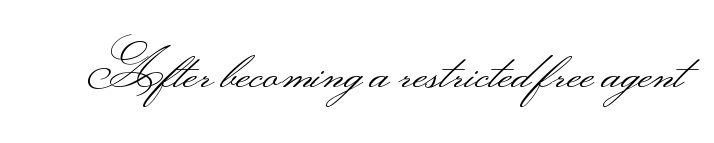
Spacing between characters is what you'd get straight out of the box. Is this a heavy cut? Hardly; it is regular or lighter. Classification — sans serif. Underlining? Definitely not there. Think of a printed novel: that variable character pitch is what you see here.
